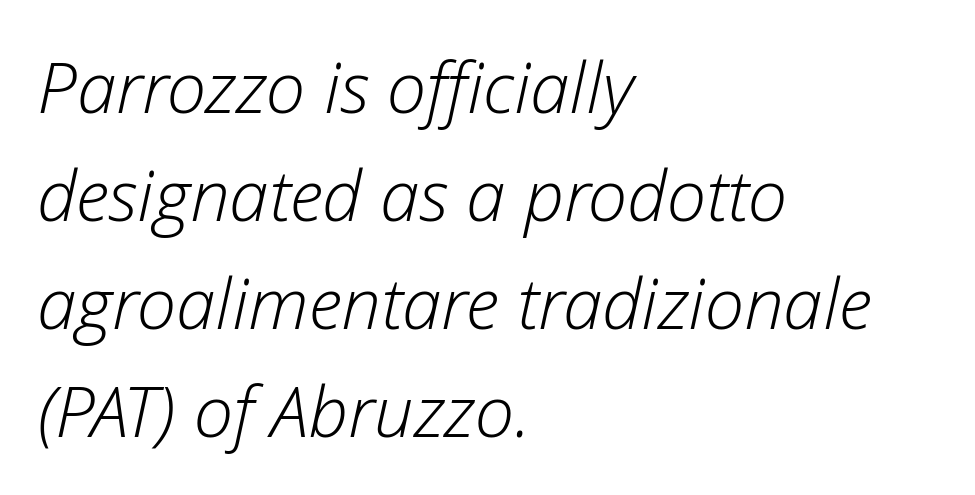
The image shows 71 px light type, italic (leaning right); set left-aligned, normal line spacing (1.52x), normal letter spacing, not underlined; low stroke contrast and a medium x-height.
